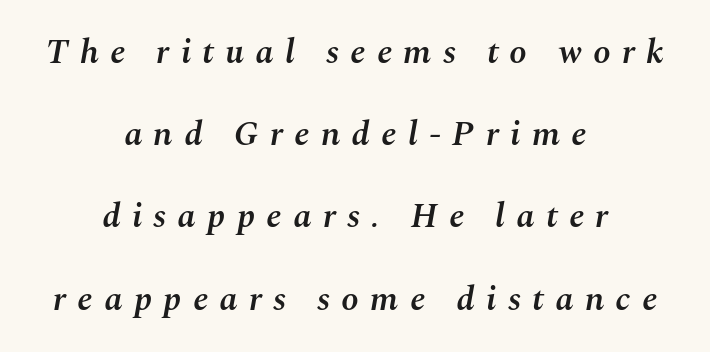
The image shows 35 px semibold type, italic (leaning right); set centered, loose line spacing (2.35x), unusually wide letter spacing (+0.32 em), not underlined; medium stroke contrast and a medium x-height.
